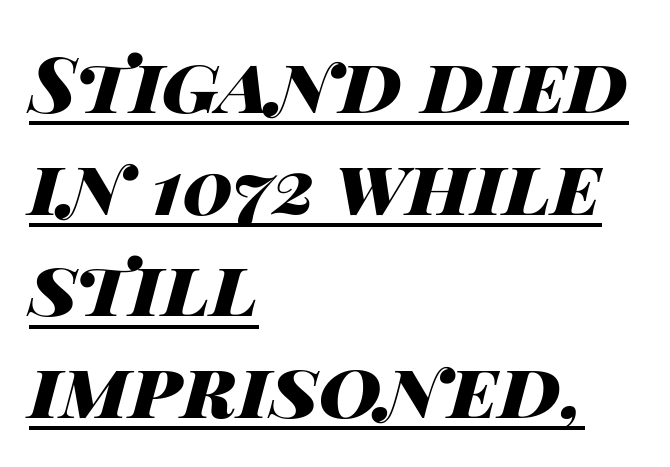
{"italic": "yes", "lean": "right", "slant_degrees": 14, "bold": "yes", "weight": "heavy", "width": "wide", "stroke_contrast": "high", "x_height": "large", "monospaced": "no", "underline": "yes", "align": "left", "line_spacing": "normal", "line_spacing_ratio": 1.32, "letter_spacing": "normal", "letter_spacing_em": 0.0, "glyph_px": 77}
